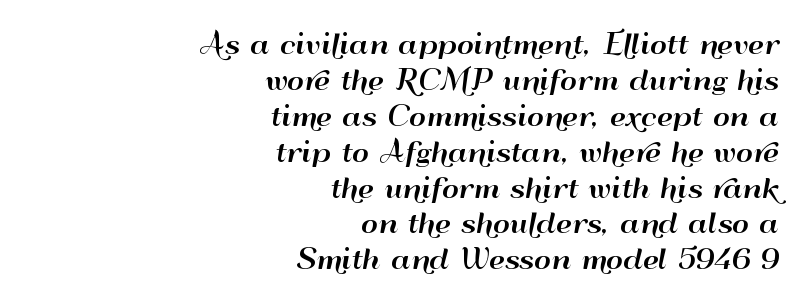
Caption: multi-line text, flush right, ragged left. Standard letterfit; no display-style spreading of the glyphs. Nobody drew a line under any word here. Notice how descenders clear the ascenders below comfortably — that's standard leading.
